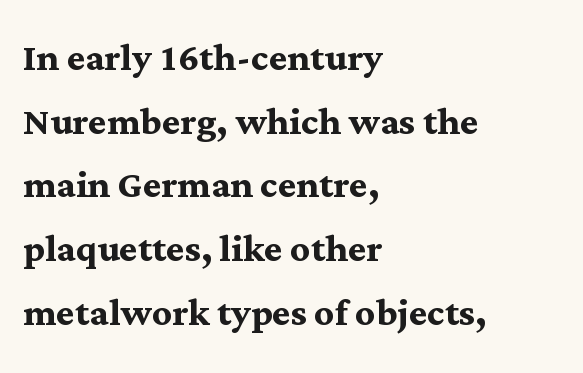
Q: Is the text bold? A: Yes.
Q: Is the text italic (slanted)? A: No, it is upright.
Q: Is the typeface a serif or a sans-serif typeface? A: Serif.
Q: Is the text underlined? A: No.
Q: How is the paragraph aligned? A: Left-aligned.
Q: Is the spacing between letters normal or unusually wide? A: Normal.
Q: Is the spacing between lines tight, normal or loose? A: Normal.
Q: Width (condensed, normal, or wide)? A: Normal.
Q: Stroke contrast? A: Medium.
Q: x-height? A: Medium.
Q: Monospaced? A: No.
